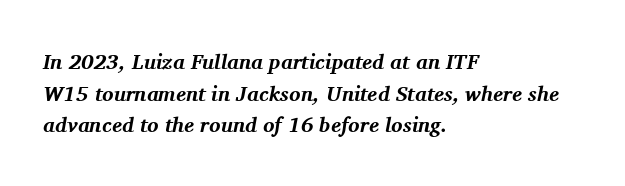
The image shows 21 px bold type, italic (leaning right); set left-aligned, normal line spacing (1.51x), normal letter spacing, not underlined.
